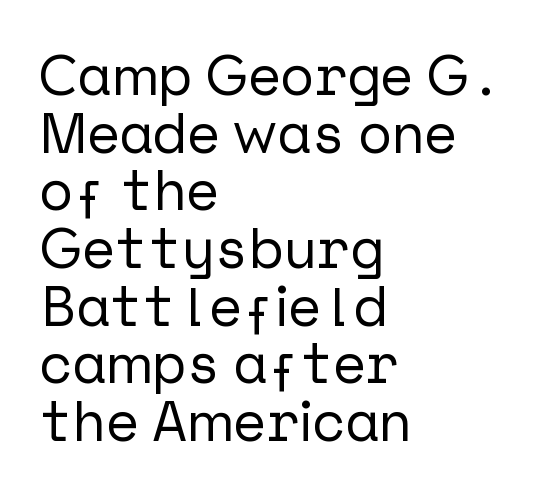
Q: Is the text italic (slanted)? A: No, it is upright.
Q: Is the typeface a serif or a sans-serif typeface? A: Sans-serif.
Q: Is the text underlined? A: No.
Q: How is the paragraph aligned? A: Left-aligned.
Q: Is the spacing between letters normal or unusually wide? A: Normal.
Q: Is the spacing between lines tight, normal or loose? A: Tight.
Q: Width (condensed, normal, or wide)? A: Normal.
Q: Stroke contrast? A: Low.
Q: x-height? A: Medium.
